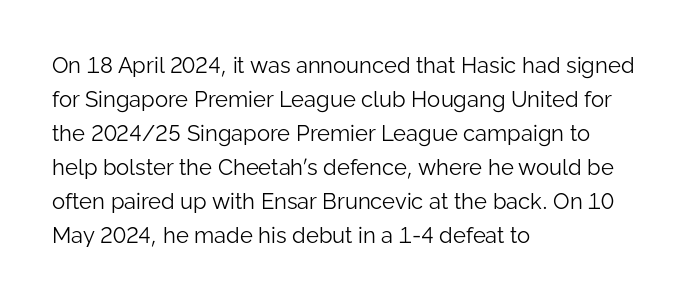
Q: Is the text bold? A: No.
Q: Is the text italic (slanted)? A: No, it is upright.
Q: Is the text underlined? A: No.
Q: How is the paragraph aligned? A: Left-aligned.
Q: Is the spacing between letters normal or unusually wide? A: Normal.
Q: Is the spacing between lines tight, normal or loose? A: Normal.
